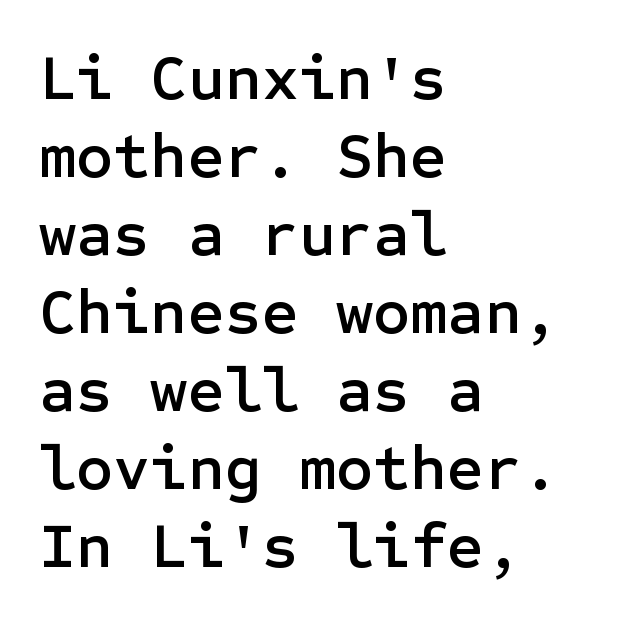
{"serif": "no", "italic": "no", "width": "normal", "stroke_contrast": "low", "x_height": "medium", "underline": "no", "align": "left", "line_spacing_ratio": 1.22, "letter_spacing": "normal", "letter_spacing_em": 0.0, "glyph_px": 64}
